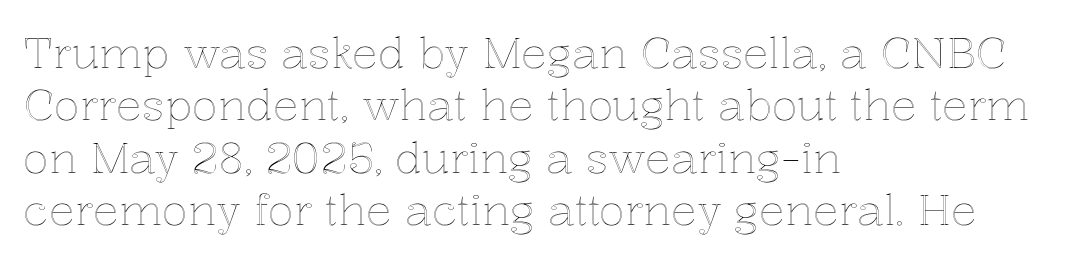
The image shows 43 px text type, upright; set left-aligned, line spacing 1.22x, normal letter spacing, not underlined; a medium x-height.
